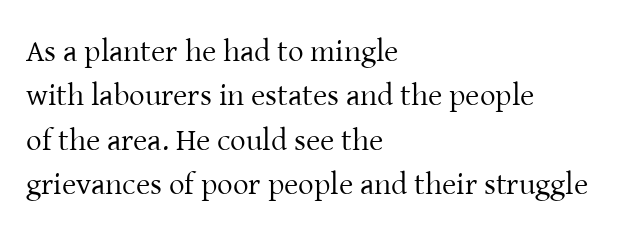
Q: Is the text bold? A: No.
Q: Is the text italic (slanted)? A: No, it is upright.
Q: Is the typeface a serif or a sans-serif typeface? A: Serif.
Q: Is the text underlined? A: No.
Q: How is the paragraph aligned? A: Left-aligned.
Q: Is the spacing between letters normal or unusually wide? A: Normal.
Q: Is the spacing between lines tight, normal or loose? A: Normal.
Q: Width (condensed, normal, or wide)? A: Normal.
Q: Stroke contrast? A: Low.
Q: x-height? A: Medium.
Q: Monospaced? A: No.
